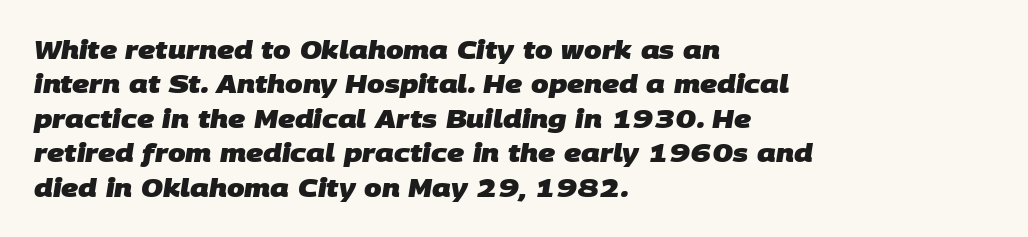
Typeset ragged right — the left edge is the straight one. I'd describe the lettering as bold — thick and assertive. The space between consecutive lines is moderate. A clean baseline with only descenders dipping below it. A typesetter would call this zero additional tracking.
